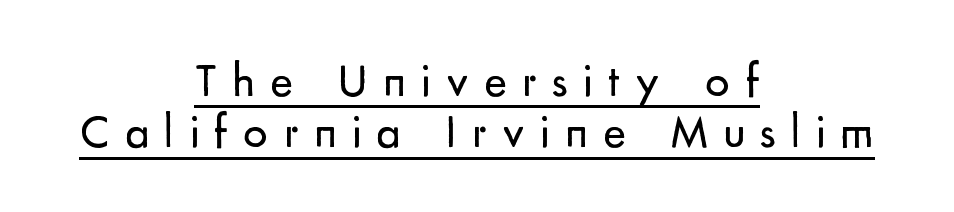
{"serif": "no", "italic": "no", "bold": "no", "weight": "regular", "width": "normal", "stroke_contrast": "low", "x_height": "small", "monospaced": "no", "underline": "yes", "align": "center", "line_spacing": "tight", "line_spacing_ratio": 1.07, "letter_spacing": "wide", "letter_spacing_em": 0.32, "glyph_px": 48}
